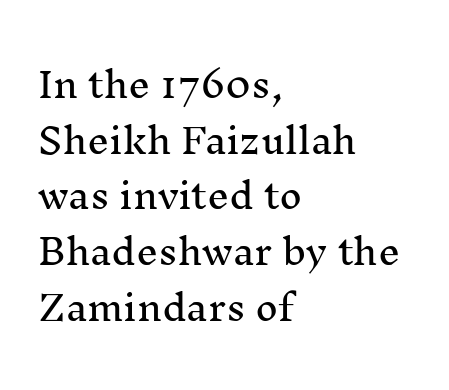
{"serif": "yes", "italic": "no", "width": "normal", "stroke_contrast": "medium", "x_height": "medium", "monospaced": "no", "underline": "no", "align": "left", "line_spacing": "normal", "line_spacing_ratio": 1.59, "letter_spacing": "normal", "letter_spacing_em": 0.0, "glyph_px": 35}
